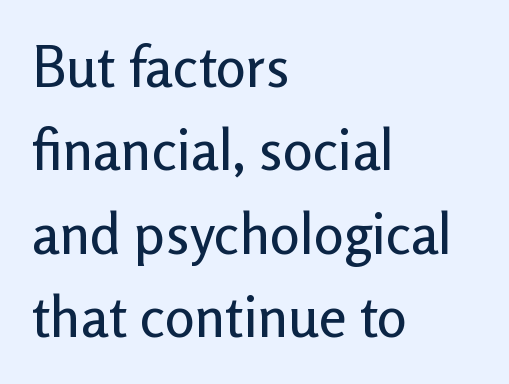
Q: Is the text italic (slanted)? A: No, it is upright.
Q: Is the typeface a serif or a sans-serif typeface? A: Sans-serif.
Q: Is the text underlined? A: No.
Q: How is the paragraph aligned? A: Left-aligned.
Q: Is the spacing between letters normal or unusually wide? A: Normal.
Q: Is the spacing between lines tight, normal or loose? A: Normal.
Q: Width (condensed, normal, or wide)? A: Normal.
Q: Stroke contrast? A: Low.
Q: x-height? A: Medium.
Q: Monospaced? A: No.
